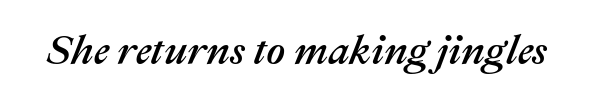
The image shows 41 px text type, italic (leaning right); set normal letter spacing, not underlined; medium stroke contrast and a medium x-height.
